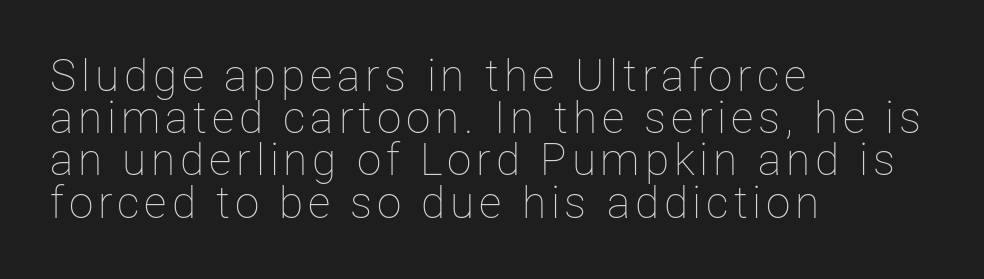
The image shows 44 px thin type, upright; set left-aligned, tight line spacing (0.96x), not underlined; low stroke contrast and a medium x-height.
